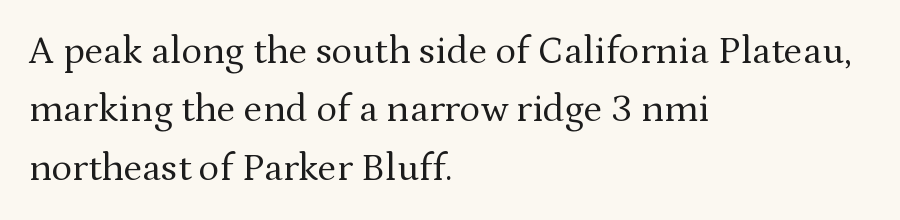
The image shows 39 px regular-weight serif type, upright; set left-aligned, normal line spacing (1.5x), normal letter spacing, not underlined; medium stroke contrast and a medium x-height.
